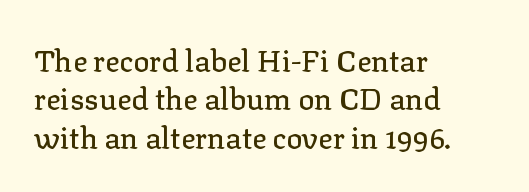
Q: Is the text italic (slanted)? A: No, it is upright.
Q: Is the typeface a serif or a sans-serif typeface? A: Serif.
Q: Is the text underlined? A: No.
Q: How is the paragraph aligned? A: Left-aligned.
Q: Is the spacing between letters normal or unusually wide? A: Normal.
Q: Is the spacing between lines tight, normal or loose? A: Normal.
Q: Width (condensed, normal, or wide)? A: Normal.
Q: Stroke contrast? A: Low.
Q: x-height? A: Medium.
Q: Monospaced? A: No.
